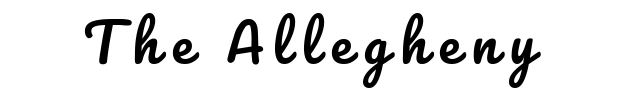
The image shows 54 px text type; set unusually wide letter spacing (+0.21 em), not underlined; low stroke contrast and a small x-height.
